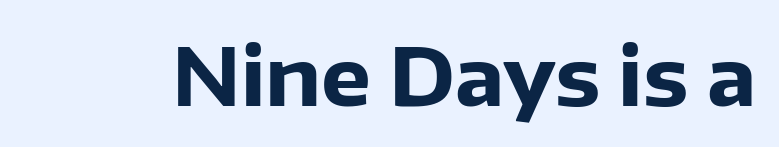
The image shows 80 px heavy sans-serif type, upright; set normal letter spacing, not underlined; low stroke contrast and a medium x-height.
